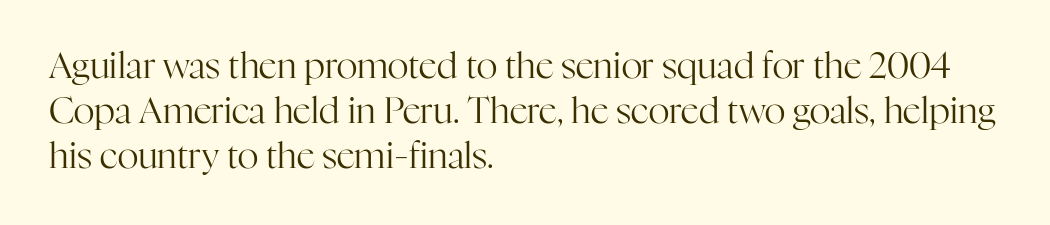
The image shows 36 px regular-weight serif type, upright; set left-aligned, normal line spacing (1.25x), normal letter spacing, not underlined; high stroke contrast and a medium x-height.
